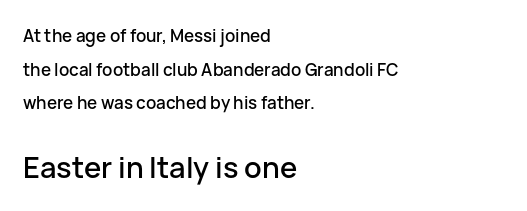
{"serif": "no", "italic": "no", "width": "normal", "stroke_contrast": "low", "x_height": "medium", "monospaced": "no", "underline": "no", "align": "left", "line_spacing": "loose", "line_spacing_ratio": 1.98, "letter_spacing": "normal", "letter_spacing_em": 0.0, "larger_block": "second", "size_ratio": 1.71, "glyph_px": 29}
